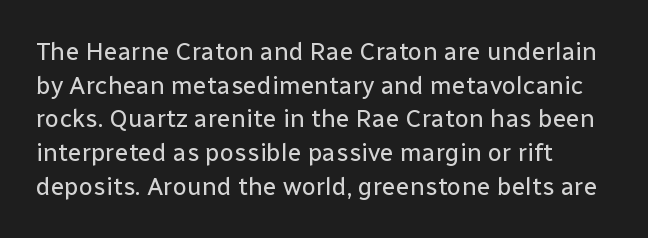
{"italic": "no", "bold": "no", "underline": "no", "align": "left", "line_spacing": "normal", "line_spacing_ratio": 1.35, "letter_spacing": "normal", "letter_spacing_em": 0.0, "glyph_px": 25}
